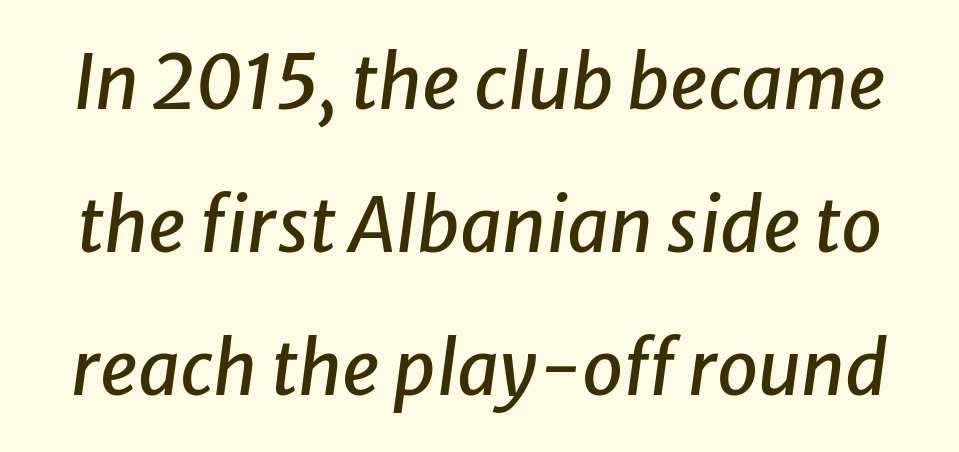
The image shows 74 px text type, italic (leaning right); set loose line spacing (1.93x), normal letter spacing, not underlined; low stroke contrast and a medium x-height.
